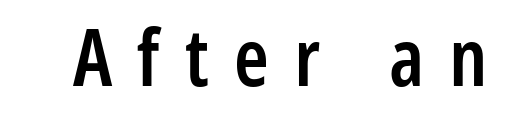
The image shows 79 px semibold, condensed sans-serif type, upright; set unusually wide letter spacing (+0.32 em), not underlined; low stroke contrast and a medium x-height.
